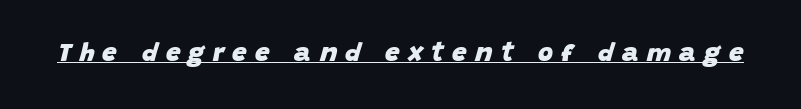
The face used here has the dense, thick strokes of a bold. Each word looks stretched out because of the extra space between its letters. Observe the lean: these are italic letterforms. What decoration does the sample have? An underline.
